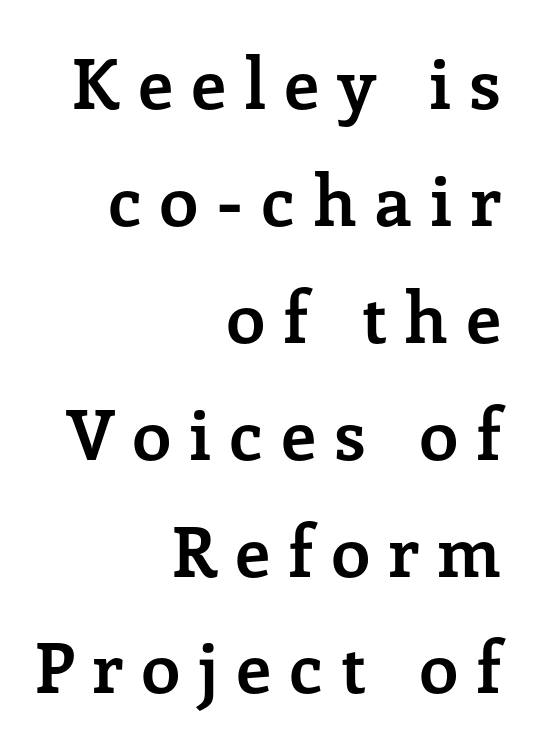
The image shows 70 px semibold serif type, upright; set right-aligned, normal line spacing (1.67x), unusually wide letter spacing (+0.25 em), not underlined; low stroke contrast and a medium x-height.
